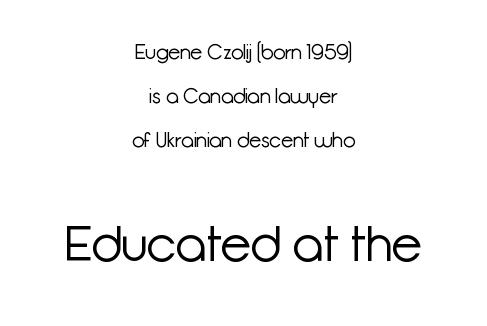
{"serif": "no", "italic": "no", "bold": "no", "weight": "light", "width": "normal", "stroke_contrast": "low", "x_height": "medium", "monospaced": "no", "underline": "no", "align": "center", "line_spacing": "loose", "line_spacing_ratio": 2.19, "letter_spacing": "normal", "letter_spacing_em": 0.0, "larger_block": "second", "size_ratio": 2.5, "glyph_px": 50}
